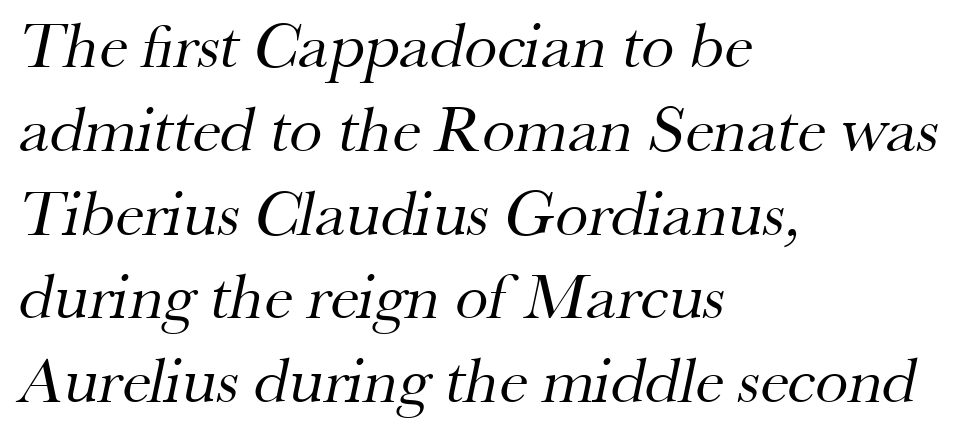
Q: Is the text bold? A: No.
Q: Is the typeface a serif or a sans-serif typeface? A: Serif.
Q: Is the text underlined? A: No.
Q: How is the paragraph aligned? A: Left-aligned.
Q: Is the spacing between letters normal or unusually wide? A: Normal.
Q: Is the spacing between lines tight, normal or loose? A: Normal.
Q: Width (condensed, normal, or wide)? A: Normal.
Q: Stroke contrast? A: Medium.
Q: x-height? A: Small.
Q: Monospaced? A: No.
